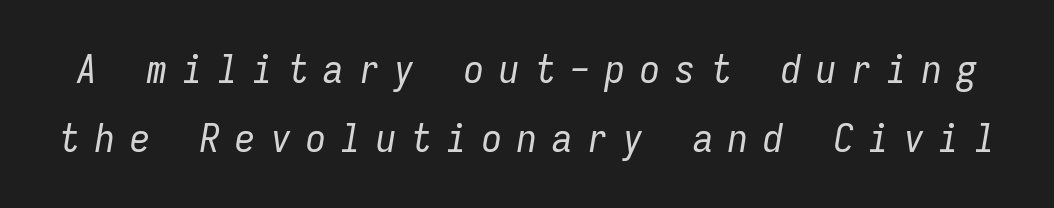
The image shows 40 px regular-weight, condensed type, italic (leaning right), monospaced; set line spacing 1.72x, unusually wide letter spacing (+0.38 em), not underlined; low stroke contrast and a medium x-height.
